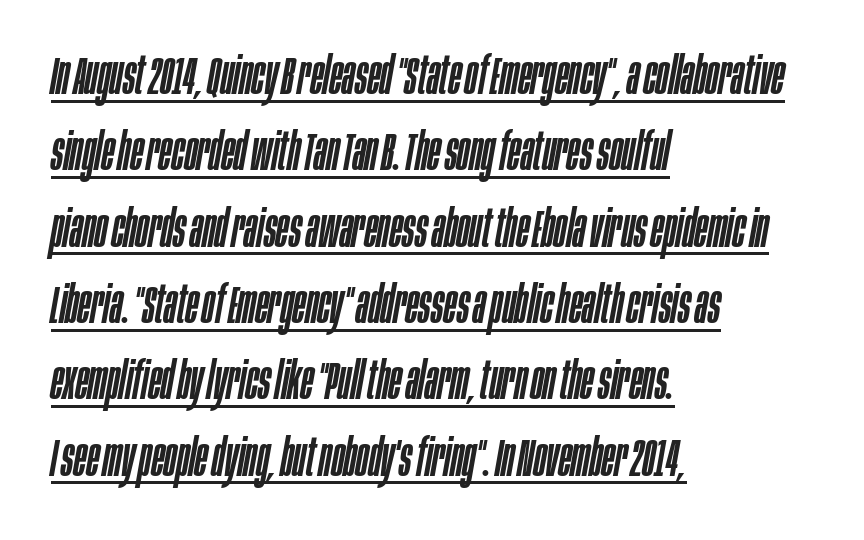
Q: Is the text italic (slanted)? A: Yes, it leans right by about 10 degrees.
Q: Is the text underlined? A: Yes.
Q: How is the paragraph aligned? A: Left-aligned.
Q: Is the spacing between letters normal or unusually wide? A: Normal.
Q: Is the spacing between lines tight, normal or loose? A: Normal.
Q: Width (condensed, normal, or wide)? A: Condensed.
Q: Stroke contrast? A: Low.
Q: x-height? A: Large.
Q: Monospaced? A: No.
